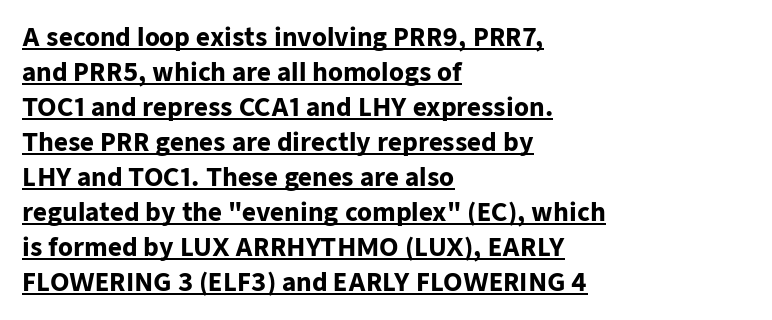
Q: Is the text bold? A: Yes.
Q: Is the text italic (slanted)? A: No, it is upright.
Q: Is the text underlined? A: Yes.
Q: How is the paragraph aligned? A: Left-aligned.
Q: Is the spacing between letters normal or unusually wide? A: Normal.
Q: Is the spacing between lines tight, normal or loose? A: Normal.
